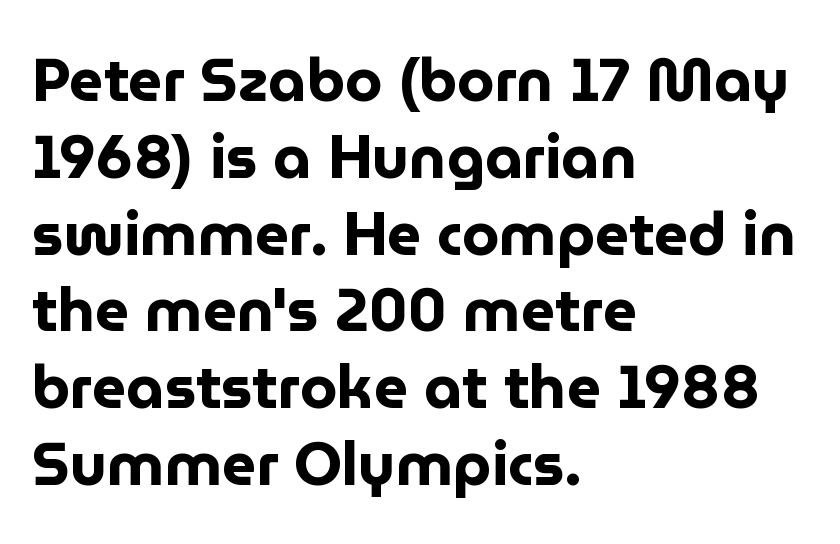
The string is rendered with underlining switched off. On the weight axis this lands at bold, roughly 700. Typographically, this falls in the sans-serif category. There is no visible air inserted between adjacent glyphs.
